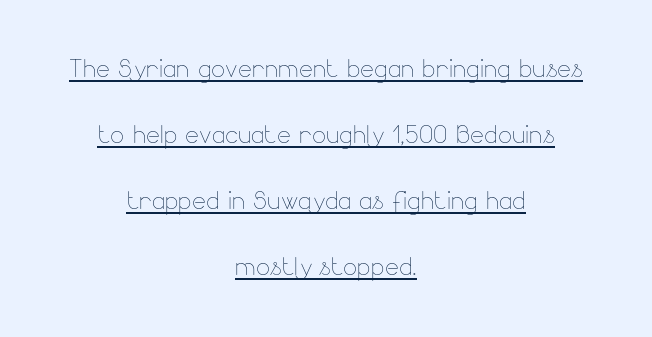
{"italic": "no", "bold": "no", "weight": "thin", "width": "normal", "stroke_contrast": "low", "x_height": "small", "monospaced": "no", "underline": "yes", "align": "center", "line_spacing": "loose", "line_spacing_ratio": 2.0, "letter_spacing": "normal", "letter_spacing_em": 0.0, "glyph_px": 33}
